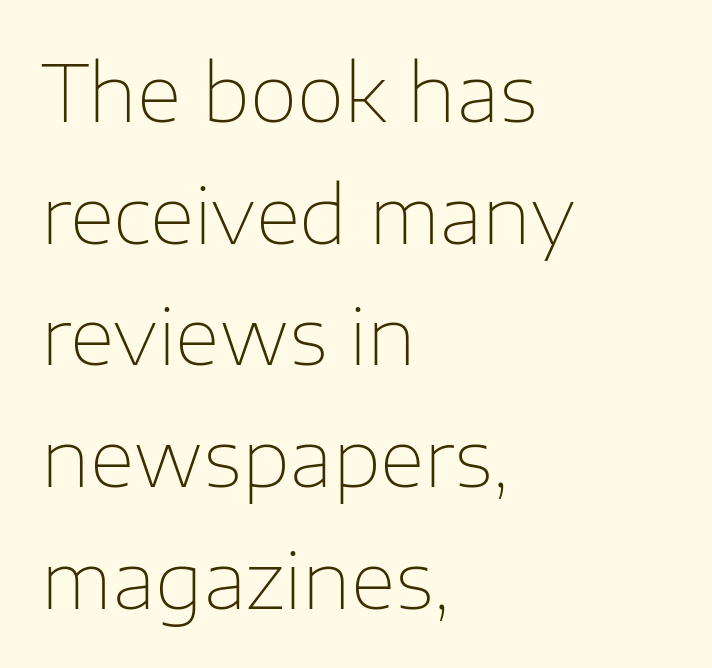
The image shows 78 px thin sans-serif type, upright; set left-aligned, normal line spacing (1.56x), normal letter spacing, not underlined; low stroke contrast and a medium x-height.
